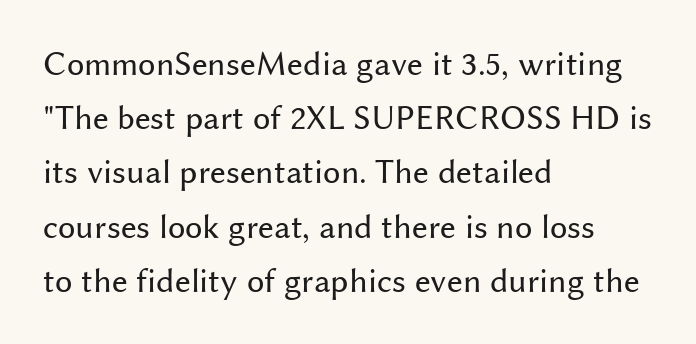
Quick note: interline space is typical. Rendered with straight, roman letterforms. The typeface chosen for these lines omits serifs. Is the type heavy? It reads as light-to-regular instead.
